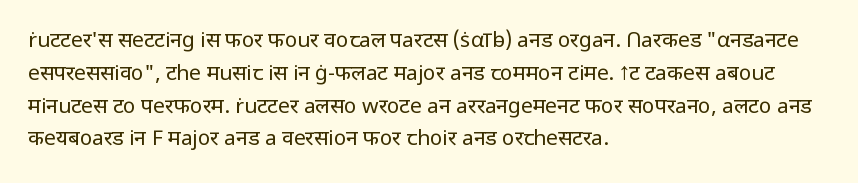
The image shows 21 px text type, upright; set left-aligned, normal line spacing (1.56x), normal letter spacing, not underlined.
